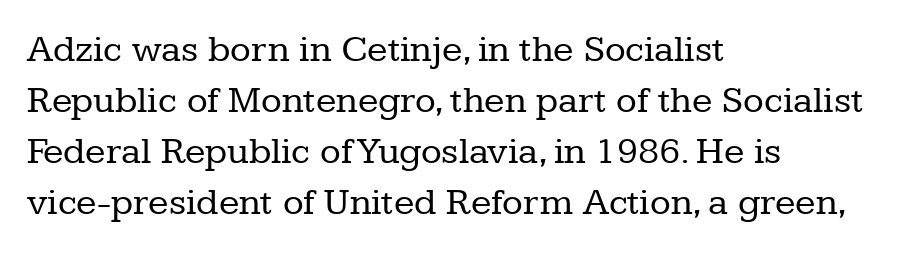
The image shows 38 px regular-weight serif type, upright; set left-aligned, normal line spacing (1.34x), normal letter spacing, not underlined; low stroke contrast and a medium x-height.
